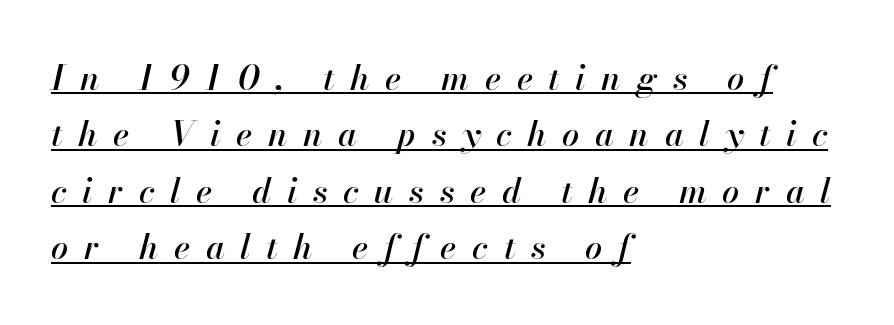
The image shows 34 px text type, italic (leaning right); set left-aligned, normal line spacing (1.66x), unusually wide letter spacing (+0.46 em), underlined; high stroke contrast and a small x-height.
